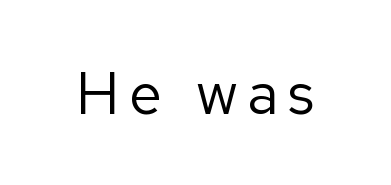
No word sits above an underline. It's the straight-up-and-down kind of type. Do the characters align in a grid? No, the font is proportional. The typeface chosen for these lines omits serifs.
